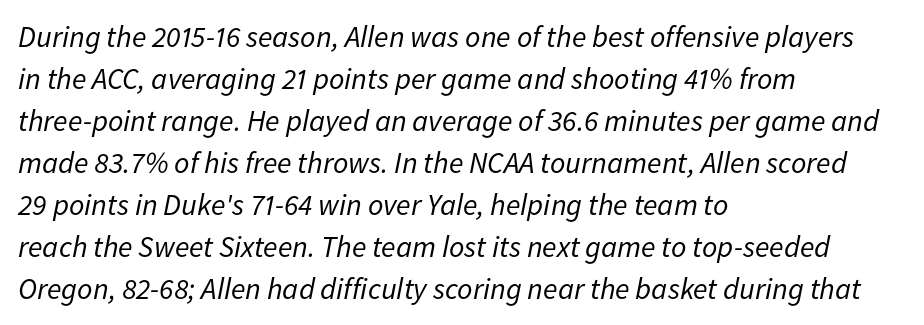
How are the letters spaced? Ordinarily, with no added tracking. The weight tops out at a normal text grade. Letters rest on an invisible, unmarked baseline. Casual observation: everything's shoved over to the left. Style check: oblique. The lines sit at an ordinary, default distance from one another.
